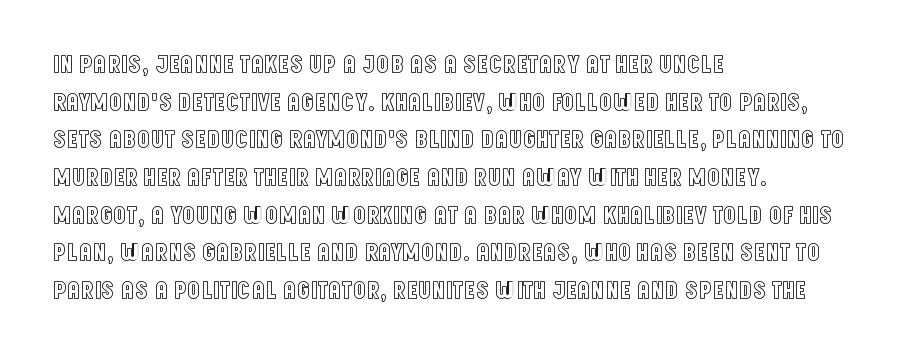
{"italic": "no", "underline": "no", "align": "left", "line_spacing": "normal", "line_spacing_ratio": 1.45, "letter_spacing": "normal", "letter_spacing_em": 0.0, "glyph_px": 26}
